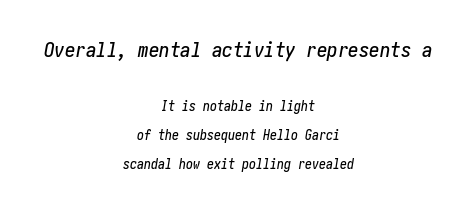
There's an unmistakable incline to the writing here. Neither beginnings nor endings align; midpoints do. Of the two passages, the one on top uses the larger point size. The lines are spread far apart with generous leading. This rendering features lettering with no underline. The type is set solid horizontally, with unmodified tracking.
